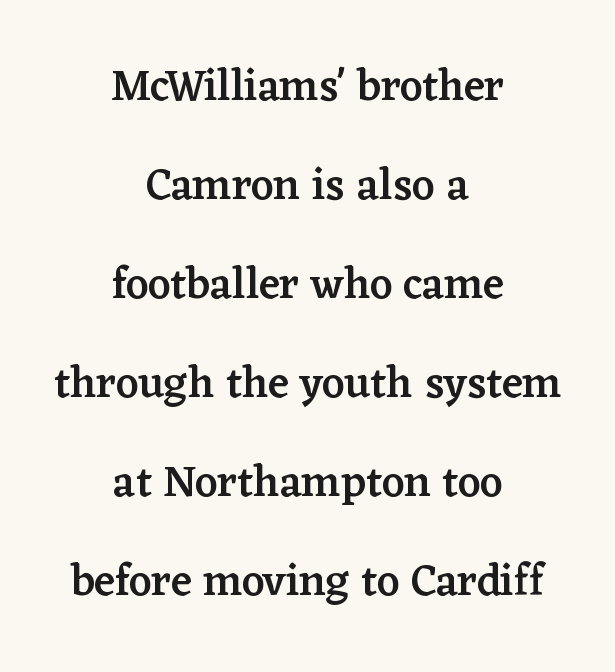
Q: Is the text bold? A: Semi-bold.
Q: Is the text italic (slanted)? A: No, it is upright.
Q: Is the typeface a serif or a sans-serif typeface? A: Serif.
Q: Is the text underlined? A: No.
Q: How is the paragraph aligned? A: Centered.
Q: Is the spacing between letters normal or unusually wide? A: Normal.
Q: Is the spacing between lines tight, normal or loose? A: Loose.
Q: Width (condensed, normal, or wide)? A: Normal.
Q: Stroke contrast? A: Low.
Q: x-height? A: Medium.
Q: Monospaced? A: No.
